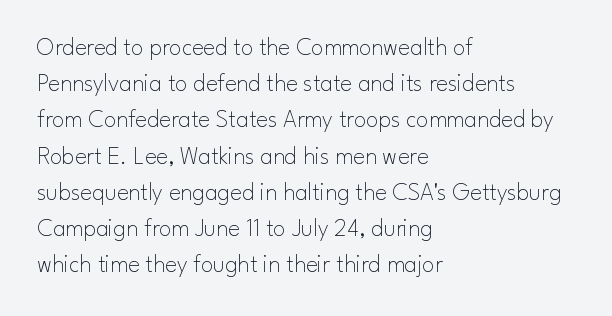
The image shows 25 px text type, upright; set left-aligned, normal line spacing (1.45x), normal letter spacing, not underlined.
